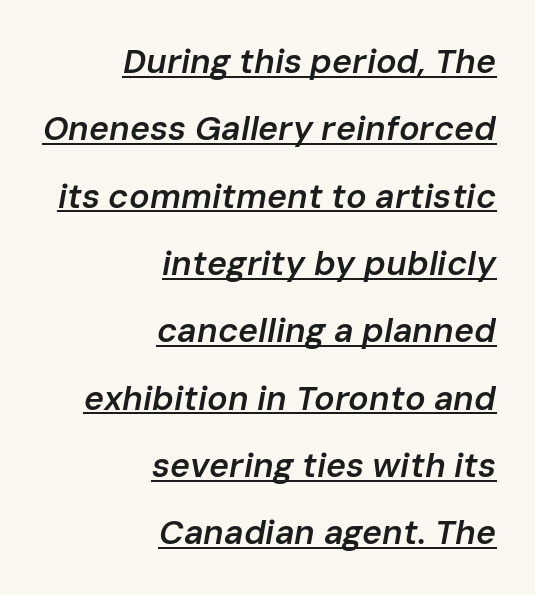
The image shows 34 px semibold type, italic (leaning right); set right-aligned, loose line spacing (1.98x), normal letter spacing, underlined; low stroke contrast and a medium x-height.
